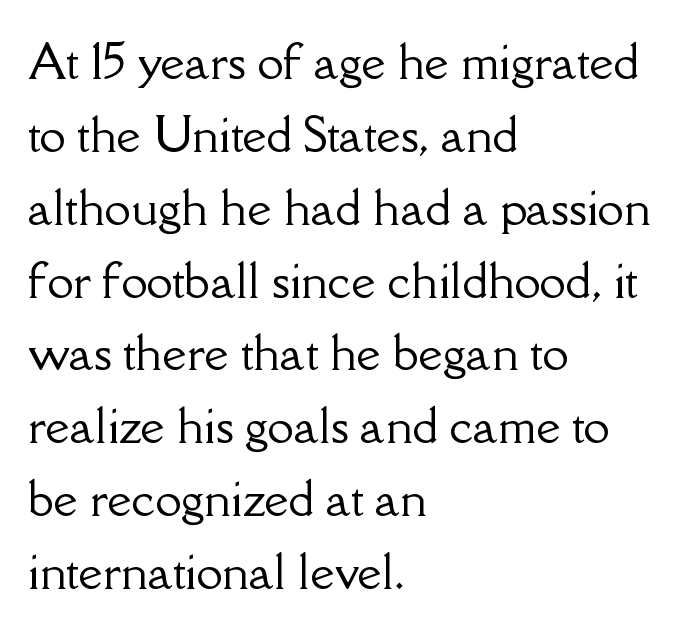
Unlike a clean sans, this face finishes its strokes with serifs. The rag falls on the right side of this text block. Leading: standard. Style check: upright. Has an underline been added? It has not.
